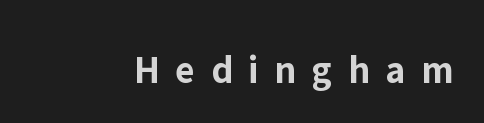
Q: Is the text bold? A: Yes.
Q: Is the text italic (slanted)? A: No, it is upright.
Q: Is the typeface a serif or a sans-serif typeface? A: Sans-serif.
Q: Is the text underlined? A: No.
Q: Is the spacing between letters normal or unusually wide? A: Unusually wide.
Q: Width (condensed, normal, or wide)? A: Normal.
Q: Stroke contrast? A: Low.
Q: x-height? A: Medium.
Q: Monospaced? A: No.
